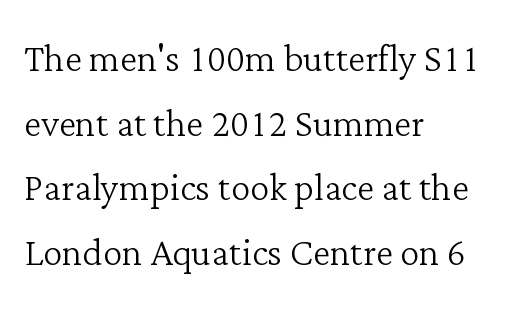
Q: Is the text bold? A: No.
Q: Is the text italic (slanted)? A: No, it is upright.
Q: Is the typeface a serif or a sans-serif typeface? A: Serif.
Q: Is the text underlined? A: No.
Q: How is the paragraph aligned? A: Left-aligned.
Q: Is the spacing between letters normal or unusually wide? A: Normal.
Q: Is the spacing between lines tight, normal or loose? A: Normal.
Q: Width (condensed, normal, or wide)? A: Normal.
Q: Stroke contrast? A: Low.
Q: x-height? A: Medium.
Q: Monospaced? A: No.
